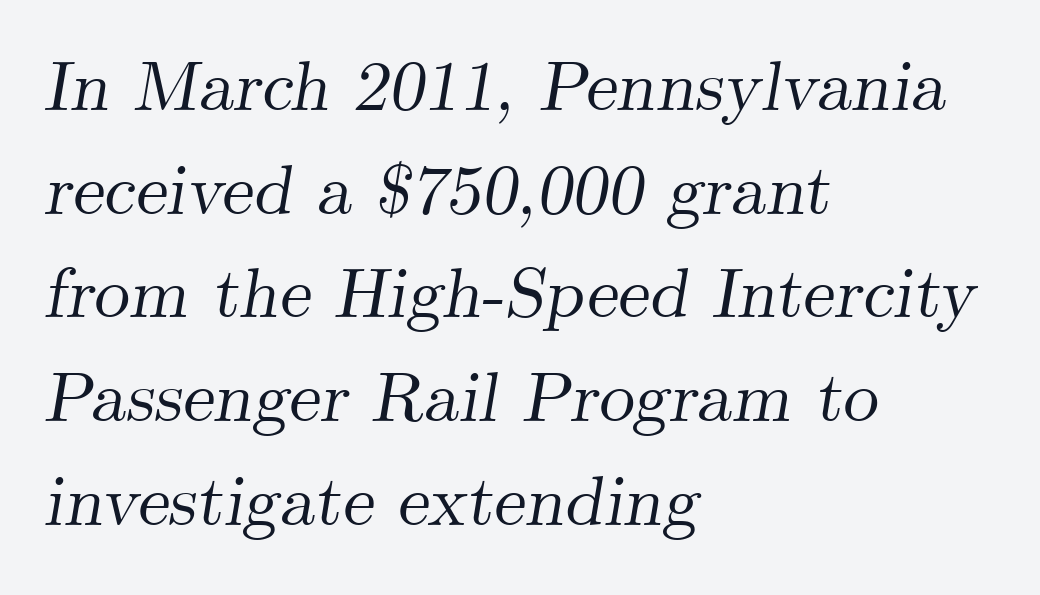
{"serif": "yes", "italic": "yes", "lean": "right", "slant_degrees": 9, "width": "normal", "stroke_contrast": "medium", "x_height": "small", "monospaced": "no", "underline": "no", "align": "left", "line_spacing": "normal", "line_spacing_ratio": 1.46, "letter_spacing": "normal", "letter_spacing_em": 0.0, "glyph_px": 71}
